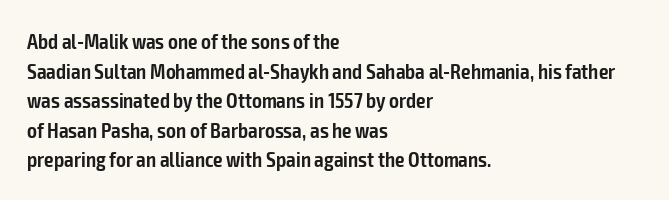
If you measured baseline to baseline, you'd find a middling distance. No italicization has been applied; the sample stays upright. If you drew a ruler down the left edge, every line would touch it. Has an underline been added? It has not. Semibold letterforms, between regular and bold. Here the glyphs are tracked normally, forming tight word shapes.
